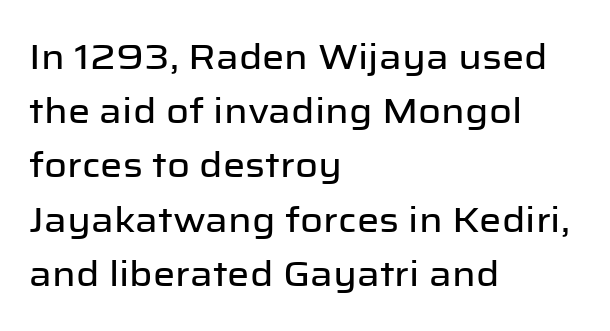
What's the leading like? Ordinary, nothing unusual. In terms of letterspacing, this is plain default setting. Is this a fixed-width face? No — the glyphs have proportional, varying widths. In CSS terms this would be text-align: left. A clean baseline with only descenders dipping below it. Check where the strokes stop: nothing finishes them off — pure sans.
